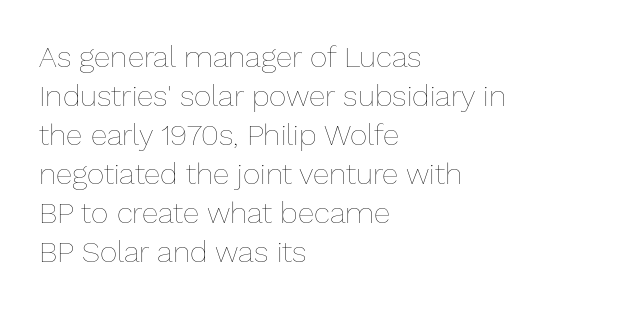
Q: Is the text bold? A: No.
Q: Is the text italic (slanted)? A: No, it is upright.
Q: Is the text underlined? A: No.
Q: How is the paragraph aligned? A: Left-aligned.
Q: Is the spacing between letters normal or unusually wide? A: Normal.
Q: Is the spacing between lines tight, normal or loose? A: Normal.
Q: Width (condensed, normal, or wide)? A: Normal.
Q: Stroke contrast? A: Low.
Q: x-height? A: Medium.
Q: Monospaced? A: No.
